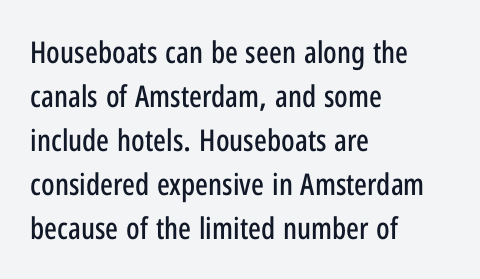
{"serif": "no", "italic": "no", "width": "condensed", "stroke_contrast": "low", "x_height": "medium", "monospaced": "no", "underline": "no", "align": "left", "line_spacing": "normal", "line_spacing_ratio": 1.47, "letter_spacing": "normal", "letter_spacing_em": 0.0, "glyph_px": 30}
